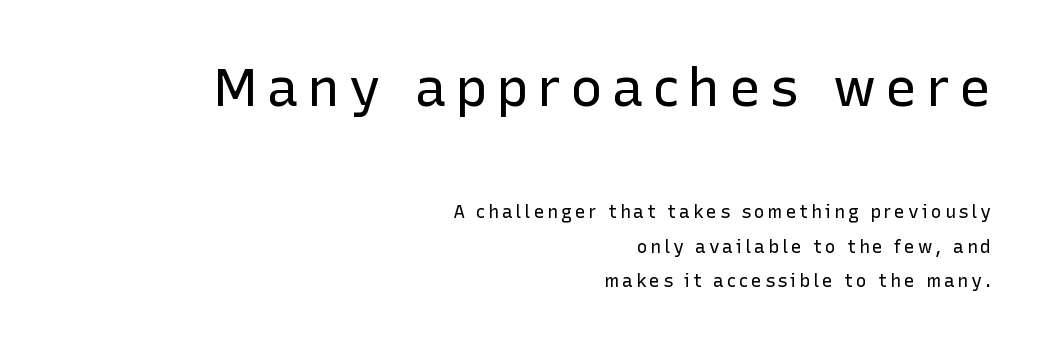
{"serif": "no", "italic": "no", "bold": "no", "weight": "regular", "width": "normal", "stroke_contrast": "low", "x_height": "medium", "monospaced": "no", "underline": "no", "align": "right", "line_spacing": "loose", "line_spacing_ratio": 1.91, "larger_block": "first", "size_ratio": 3.0, "glyph_px": 54}
